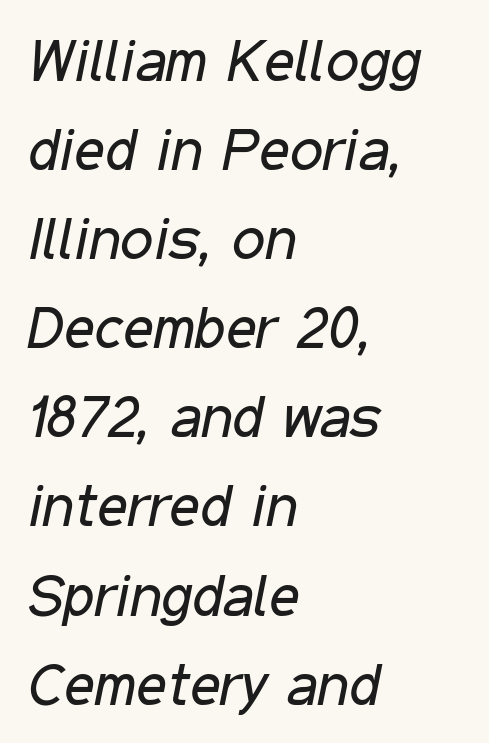
One glance says typical: line gaps are just what's usual. Every character sits at an angle, as italics do. In CSS terms this would be text-align: left. Each letter keeps its own natural width here, so spacing adapts to shape. Check the space under the baseline: it is left empty.
